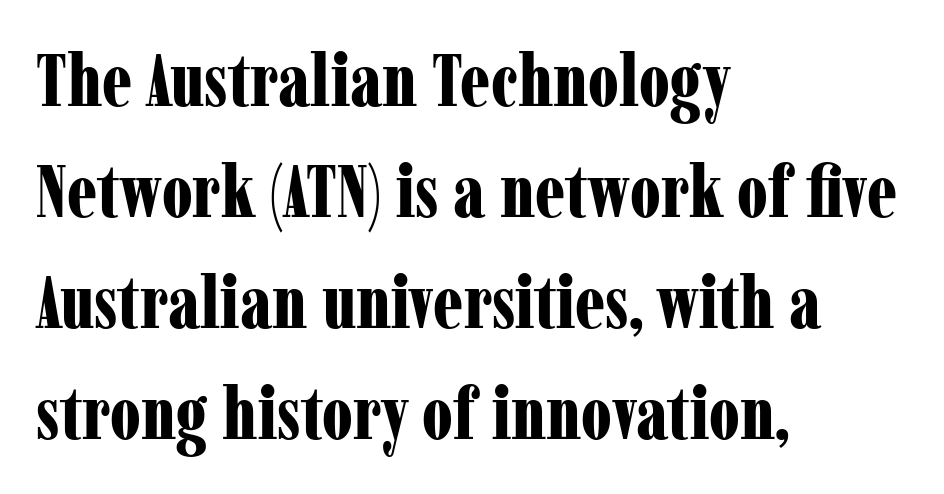
The image shows 73 px bold, condensed serif type, upright; set left-aligned, normal line spacing (1.52x), normal letter spacing, not underlined; low stroke contrast and a medium x-height.
